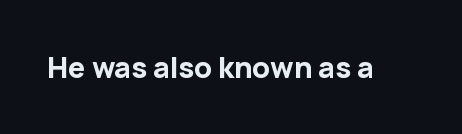
The image shows 29 px bold sans-serif type, upright; set normal letter spacing, not underlined; low stroke contrast and a medium x-height.
